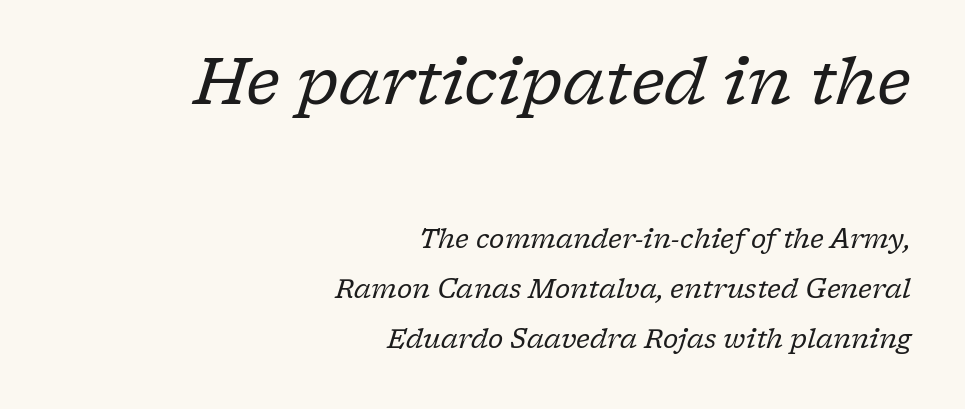
Regarding serifs, this sample has them. Rendered with sloped, italic letterforms. Which margin do the lines hug? The right one — the left edge is uneven. Each word holds together tightly as a unit, with standard inter-letter gaps. Heaviness? Minimal to ordinary, like unemphasized prose.
